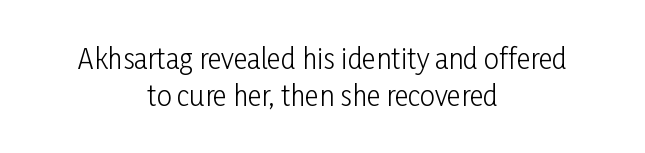
The lettering stays uniformly vertical, giving the passage a roman look. Vertically, the passage feels balanced, rows spaced as you'd expect. Casual observation: everything's sitting right in the middle. The passage shown has conventional tracking throughout. The letterforms sit at book weight or below. The area under the type is left untouched.
